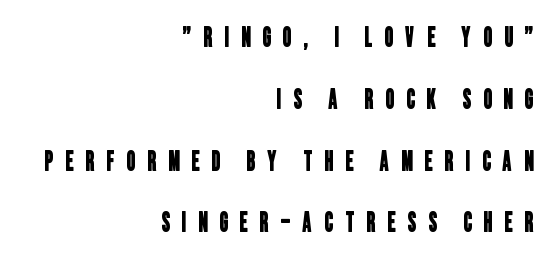
The image shows 27 px text type; set right-aligned, loose line spacing (2.29x), unusually wide letter spacing (+0.45 em), not underlined.
